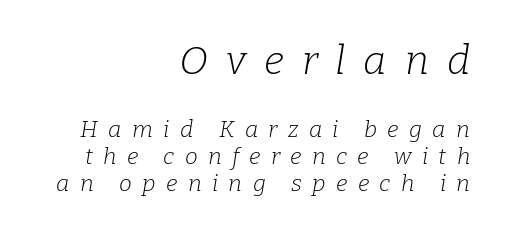
The emphasis by scale lands on block number one, above. The font's italic variant was chosen for this text. Clear beneath every line of the passage. Ink coverage per letter is moderate at most. What stands out about the letter spacing? Its width — letters are far apart.
